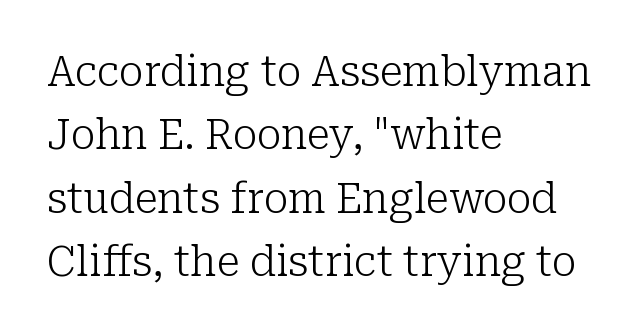
The image shows 42 px light serif type, upright; set left-aligned, normal line spacing (1.51x), normal letter spacing, not underlined; low stroke contrast and a medium x-height.
